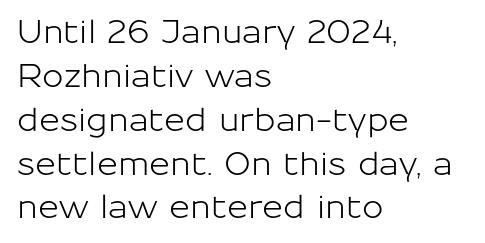
Look at the tracking — it's just the regular setting, nothing added. The passage shown is not underscored anywhere. The letters carry no serifs — their stems end cleanly without finishing strokes. The axis of the letterforms is exactly vertical.
